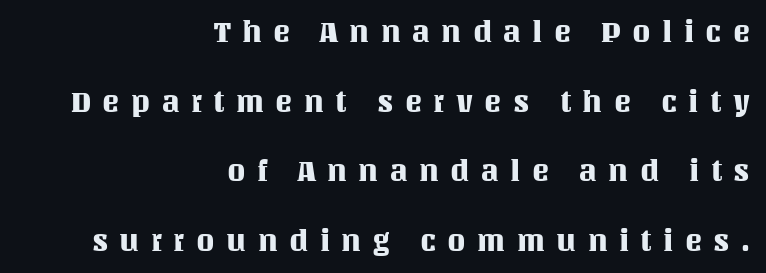
Q: Is the text italic (slanted)? A: No, it is upright.
Q: Is the text underlined? A: No.
Q: How is the paragraph aligned? A: Right-aligned.
Q: Is the spacing between letters normal or unusually wide? A: Unusually wide.
Q: Is the spacing between lines tight, normal or loose? A: Loose.
Q: Width (condensed, normal, or wide)? A: Normal.
Q: Stroke contrast? A: Medium.
Q: x-height? A: Large.
Q: Monospaced? A: No.
